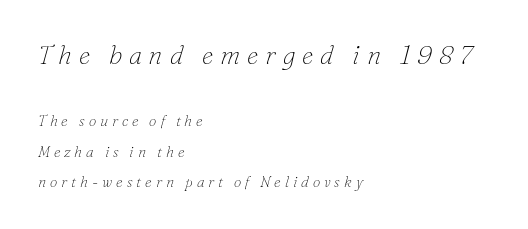
The image shows 26 px text type, italic (leaning right); set left-aligned, loose line spacing (2.02x), unusually wide letter spacing (+0.26 em), not underlined; the first (top) block is 1.73x larger.
